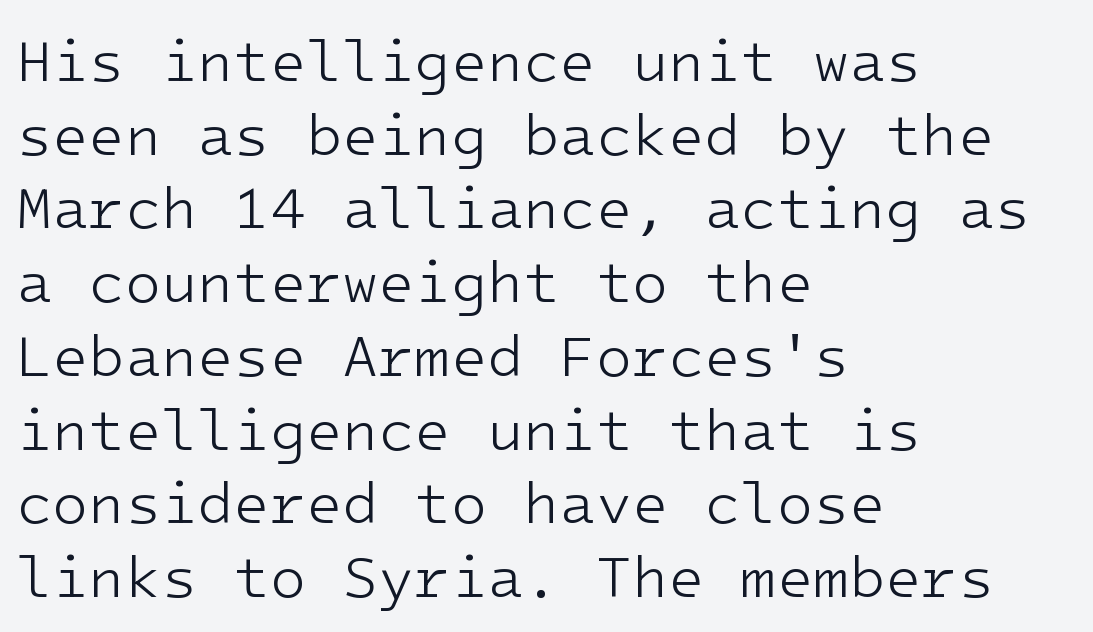
The image shows 59 px light sans-serif type, upright, monospaced; set left-aligned, normal line spacing (1.25x), normal letter spacing, not underlined; low stroke contrast and a medium x-height.
